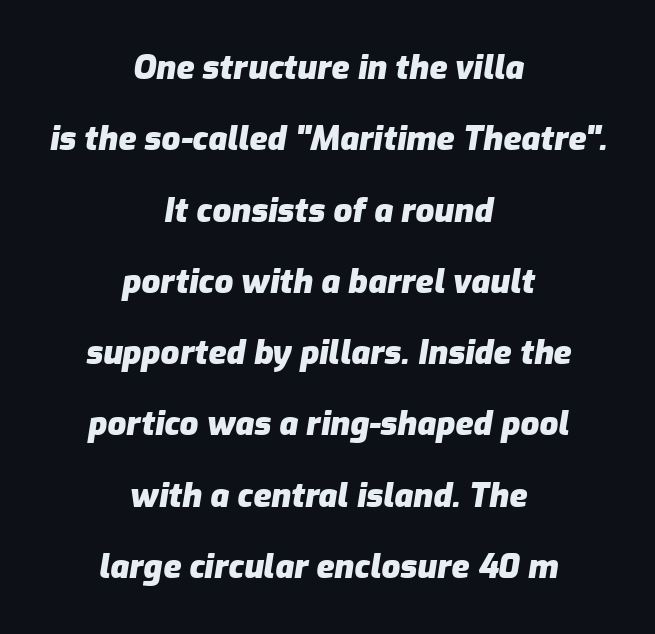
The face used here has the dense, thick strokes of a bold. Interline gaps are noticeably wide in this sample. Italic? Definitely — the glyphs are oblique. The strip under each line holds only bare page.
